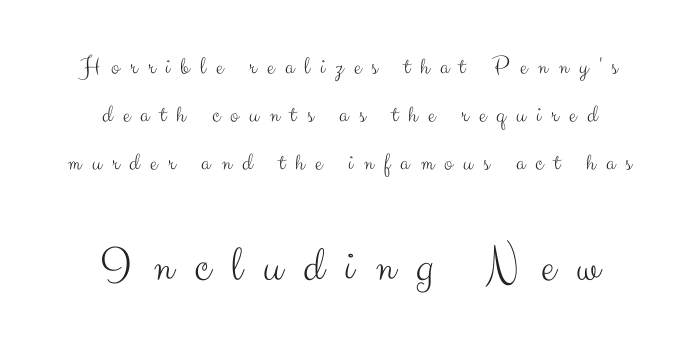
The strip under each line holds only bare page. Horizontal bands of white between lines are thick stripes. Do the characters align in a grid? No, the font is proportional. Is this a heavy cut? Hardly; it is regular or lighter.
